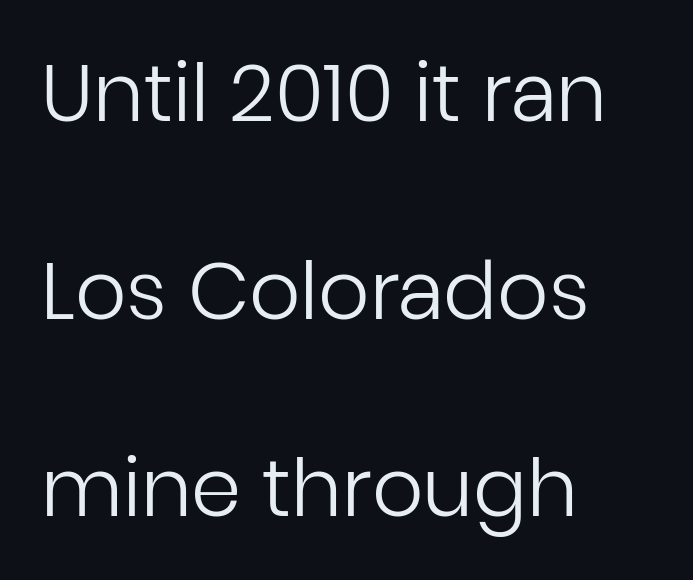
Q: Is the text bold? A: No.
Q: Is the text italic (slanted)? A: No, it is upright.
Q: Is the typeface a serif or a sans-serif typeface? A: Sans-serif.
Q: Is the text underlined? A: No.
Q: How is the paragraph aligned? A: Left-aligned.
Q: Is the spacing between letters normal or unusually wide? A: Normal.
Q: Is the spacing between lines tight, normal or loose? A: Loose.
Q: Width (condensed, normal, or wide)? A: Normal.
Q: Stroke contrast? A: Low.
Q: x-height? A: Medium.
Q: Monospaced? A: No.
